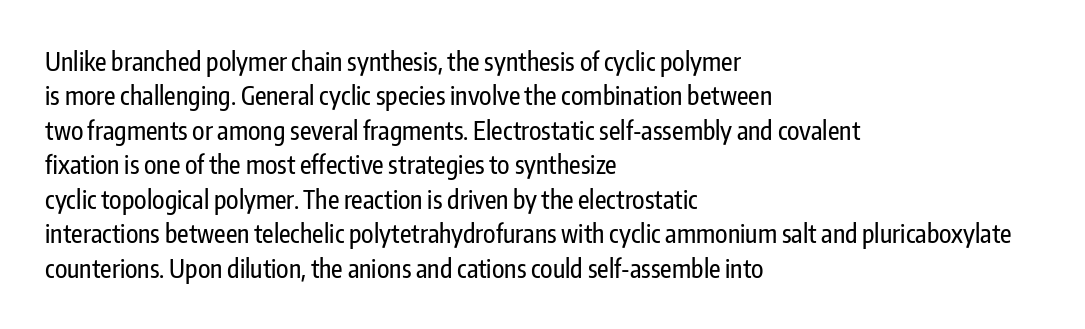
Q: Is the text italic (slanted)? A: No, it is upright.
Q: Is the text underlined? A: No.
Q: How is the paragraph aligned? A: Left-aligned.
Q: Is the spacing between letters normal or unusually wide? A: Normal.
Q: Is the spacing between lines tight, normal or loose? A: Normal.
